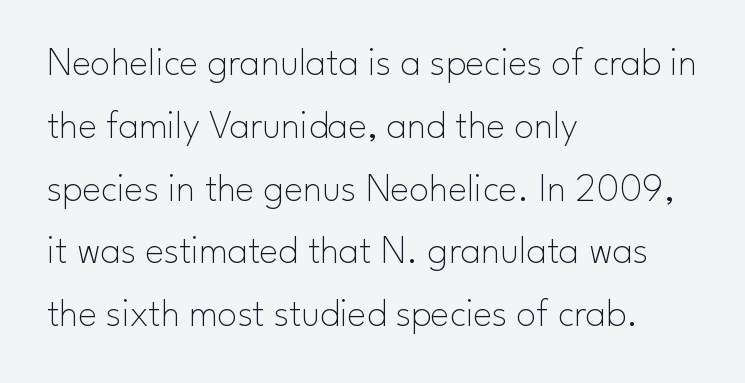
{"serif": "no", "italic": "no", "bold": "no", "weight": "thin", "width": "normal", "stroke_contrast": "low", "x_height": "small", "monospaced": "no", "underline": "no", "align": "left", "line_spacing": "normal", "line_spacing_ratio": 1.57, "letter_spacing": "normal", "letter_spacing_em": 0.0, "glyph_px": 40}
